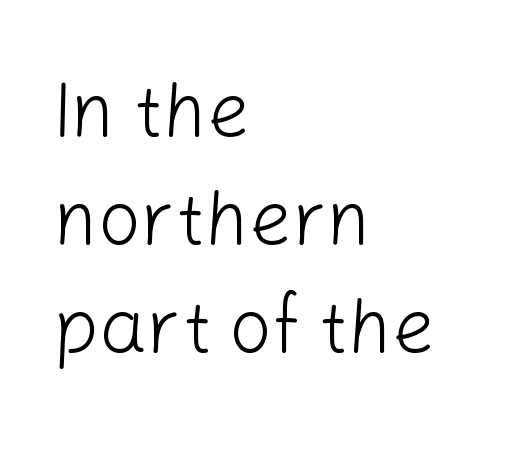
Q: Is the text bold? A: No.
Q: Is the text italic (slanted)? A: No, it is upright.
Q: Is the typeface a serif or a sans-serif typeface? A: Sans-serif.
Q: Is the text underlined? A: No.
Q: How is the paragraph aligned? A: Left-aligned.
Q: Is the spacing between letters normal or unusually wide? A: Normal.
Q: Is the spacing between lines tight, normal or loose? A: Normal.
Q: Width (condensed, normal, or wide)? A: Normal.
Q: Stroke contrast? A: Low.
Q: x-height? A: Medium.
Q: Monospaced? A: No.
